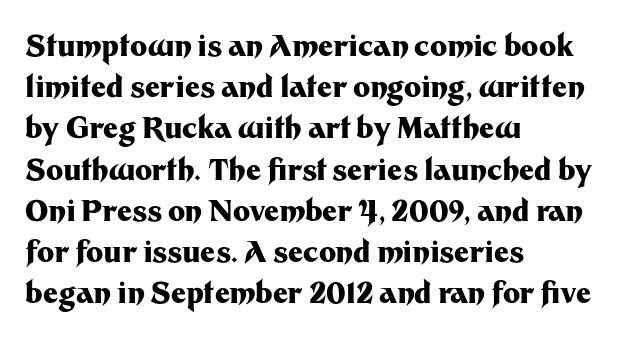
The letterforms sit shoulder to shoulder at normal distance. Summary of weight: heavy, a full bold. Here the designer chose a conventional face with non-uniform glyph widths. When letters stand straight like this, we call the style roman or upright. Decoration check: the copy has no underline.
